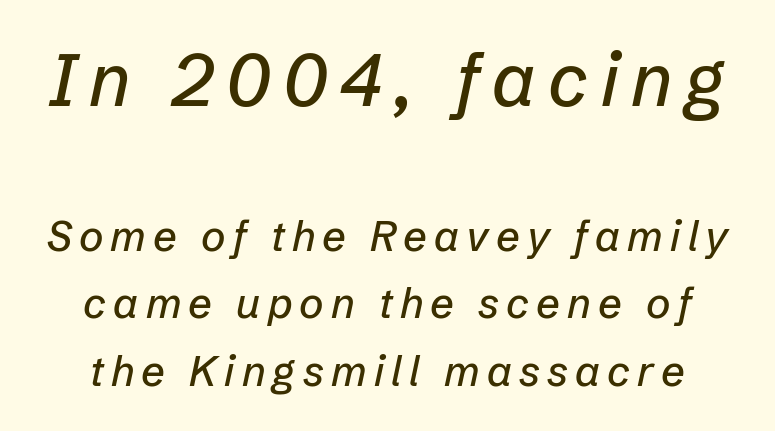
Q: Is the text italic (slanted)? A: Yes, it leans right by about 12 degrees.
Q: Is the text underlined? A: No.
Q: Is the spacing between lines tight, normal or loose? A: Normal.
Q: Which block of text is set in a larger size, the first (top) or the second (bottom)? A: The first (top) one.
Q: Width (condensed, normal, or wide)? A: Normal.
Q: Stroke contrast? A: Low.
Q: x-height? A: Medium.
Q: Monospaced? A: No.
